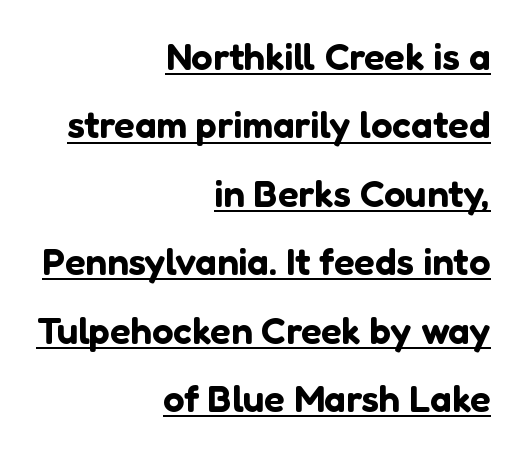
Q: Is the text italic (slanted)? A: No, it is upright.
Q: Is the typeface a serif or a sans-serif typeface? A: Sans-serif.
Q: Is the text underlined? A: Yes.
Q: How is the paragraph aligned? A: Right-aligned.
Q: Is the spacing between letters normal or unusually wide? A: Normal.
Q: Width (condensed, normal, or wide)? A: Normal.
Q: Stroke contrast? A: Low.
Q: x-height? A: Medium.
Q: Monospaced? A: No.
